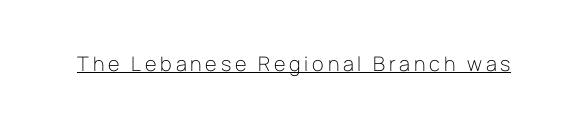
The face looks like a standard text weight, possibly lighter. Rendered with straight, roman letterforms. The rendered words wear a rule along their underside.
